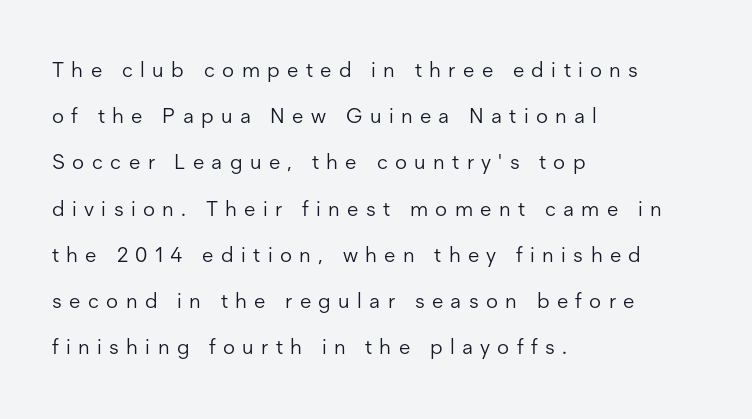
Q: Is the text bold? A: No.
Q: Is the text italic (slanted)? A: No, it is upright.
Q: Is the text underlined? A: No.
Q: How is the paragraph aligned? A: Left-aligned.
Q: Is the spacing between letters normal or unusually wide? A: Unusually wide.
Q: Is the spacing between lines tight, normal or loose? A: Loose.
